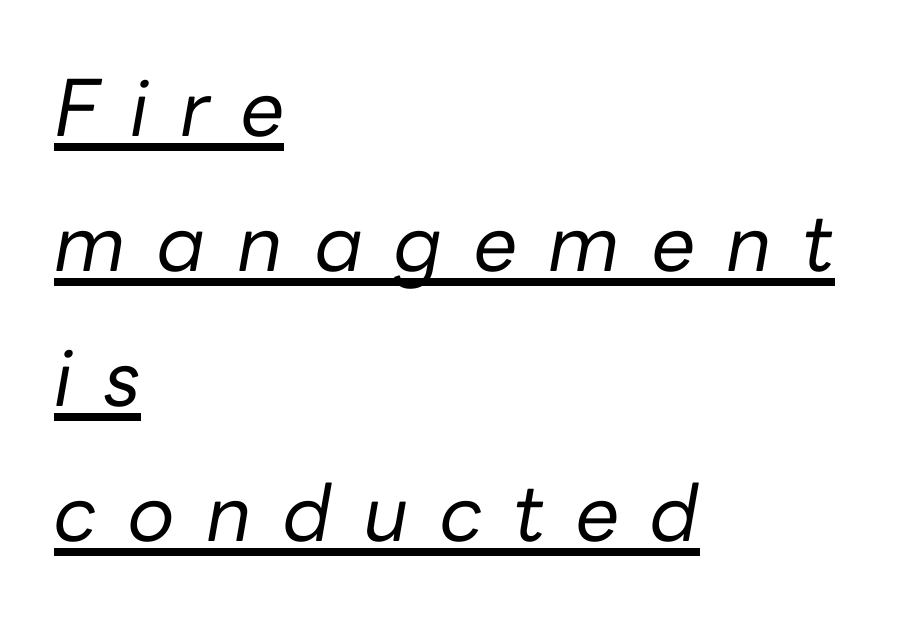
This sample uses an oblique cut, with every glyph tilted off the vertical. The rendering anchors every line to the left-hand side. No heavy texture on the line: the type isn't bold. Underline: present. The face used here is proportionally spaced, like ordinary book or web type. There is plenty of visible air inserted between adjacent glyphs.
